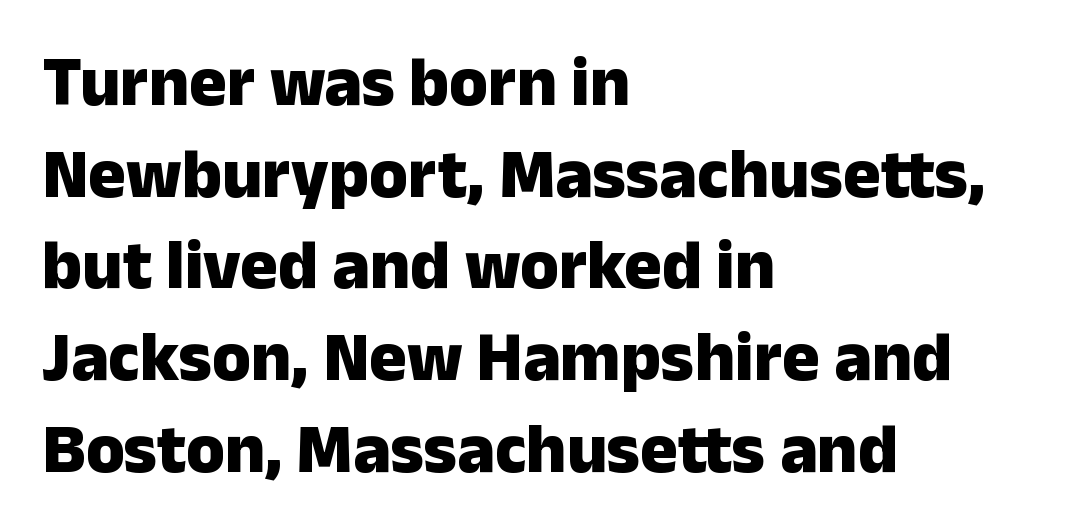
Summary of vertical rhythm: regular, with standard interline spacing. Italic? Not at all — the glyphs are vertical. The passage shown is typed in a proportional face where columns would drift. You could call the tracking neutral — neither tight nor loose.
